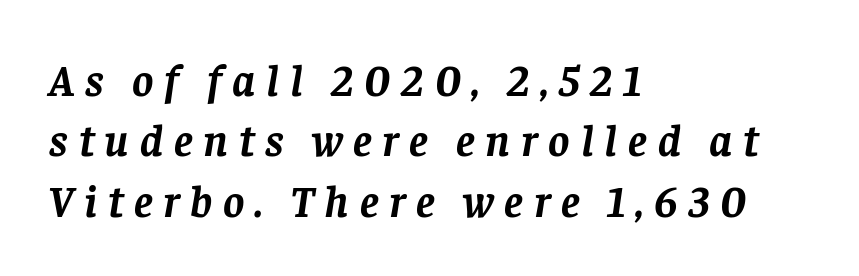
Q: Is the text bold? A: Yes.
Q: Is the text italic (slanted)? A: Yes, it leans right by about 8 degrees.
Q: Is the typeface a serif or a sans-serif typeface? A: Serif.
Q: Is the text underlined? A: No.
Q: How is the paragraph aligned? A: Left-aligned.
Q: Is the spacing between letters normal or unusually wide? A: Unusually wide.
Q: Is the spacing between lines tight, normal or loose? A: Normal.
Q: Width (condensed, normal, or wide)? A: Normal.
Q: Stroke contrast? A: Low.
Q: x-height? A: Large.
Q: Monospaced? A: No.
